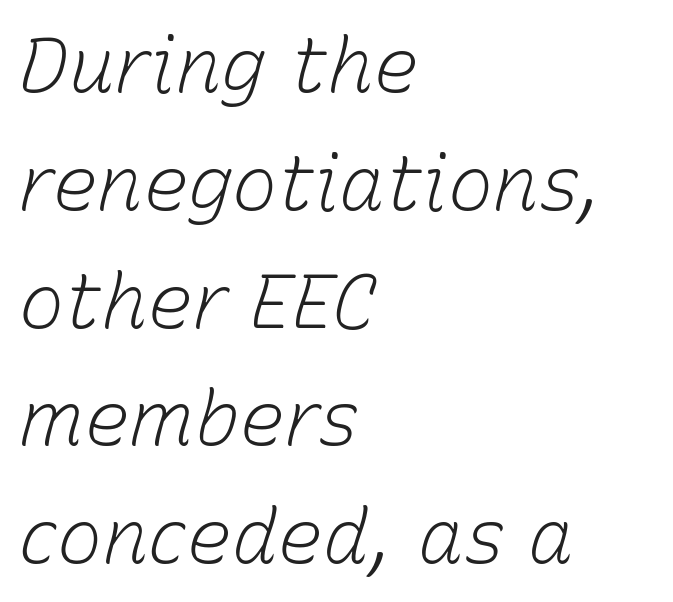
Q: Is the text bold? A: No.
Q: Is the text italic (slanted)? A: Yes, it leans right by about 15 degrees.
Q: Is the text underlined? A: No.
Q: How is the paragraph aligned? A: Left-aligned.
Q: Is the spacing between letters normal or unusually wide? A: Normal.
Q: Is the spacing between lines tight, normal or loose? A: Normal.
Q: Width (condensed, normal, or wide)? A: Normal.
Q: Stroke contrast? A: Low.
Q: x-height? A: Medium.
Q: Monospaced? A: No.
